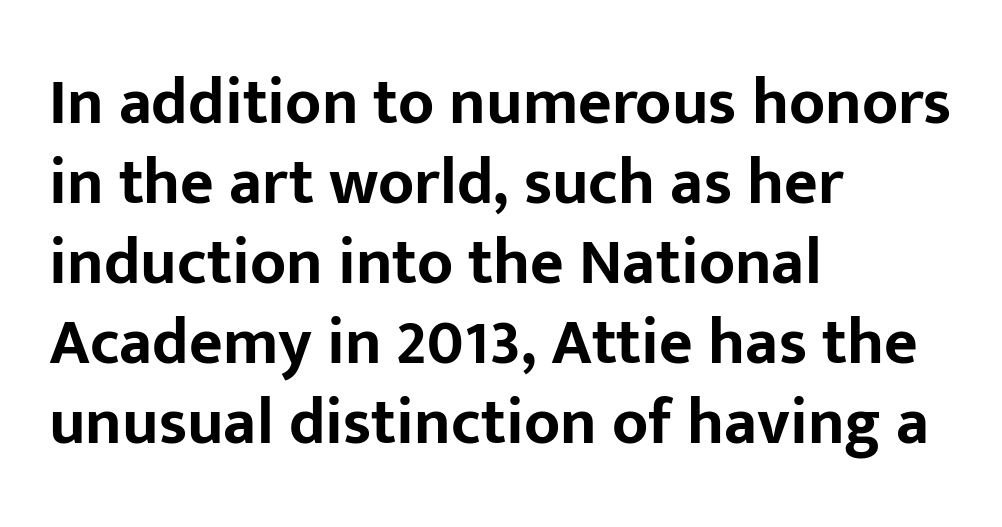
Strong, thick strokes mark this as bold type. Honestly, there is no underline to notice here at all. The gaps between neighbouring characters are ordinary and unremarkable. A classic flush-left, rag-right setting is used for this passage. Here the designer chose a conventional face with non-uniform glyph widths.
